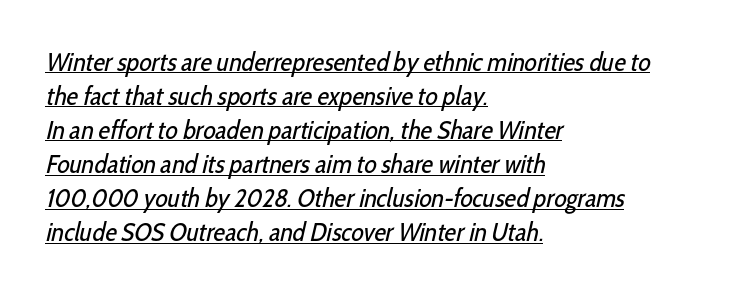
There is no visible air inserted between adjacent glyphs. The passage shown stacks its lines at a standard gap. A light-to-regular cut is what we see here. The setting favours the left margin, as ordinary paragraphs usually do. Caption: lettering with a line underneath.
